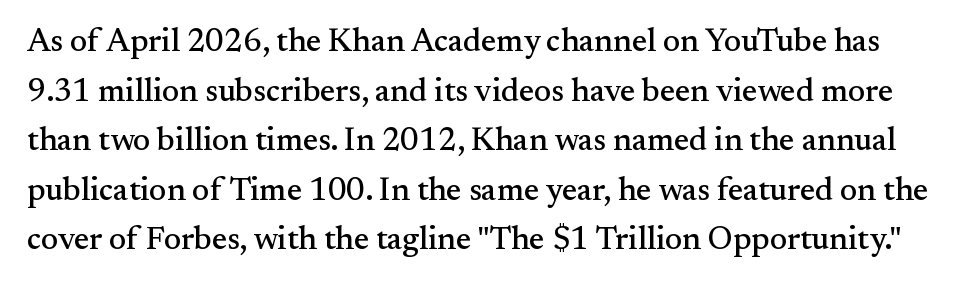
Q: Is the text italic (slanted)? A: No, it is upright.
Q: Is the typeface a serif or a sans-serif typeface? A: Serif.
Q: Is the text underlined? A: No.
Q: Is the spacing between letters normal or unusually wide? A: Normal.
Q: Is the spacing between lines tight, normal or loose? A: Normal.
Q: Width (condensed, normal, or wide)? A: Normal.
Q: Stroke contrast? A: Medium.
Q: x-height? A: Small.
Q: Monospaced? A: No.
